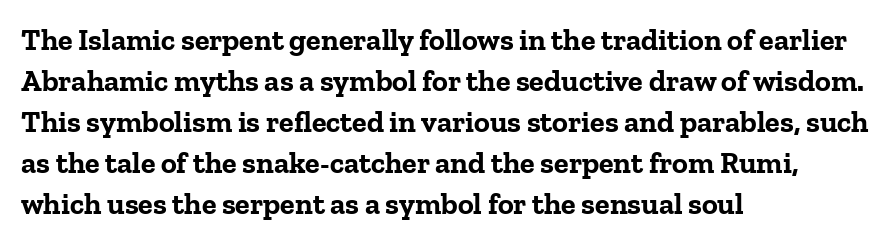
This sample uses an upright cut, with every glyph sitting square on the baseline. Just letters on the line, the space beneath them empty. The face used here is rendered with its standard letterfit. Are there feet on the stems? There are — it's a serif.
